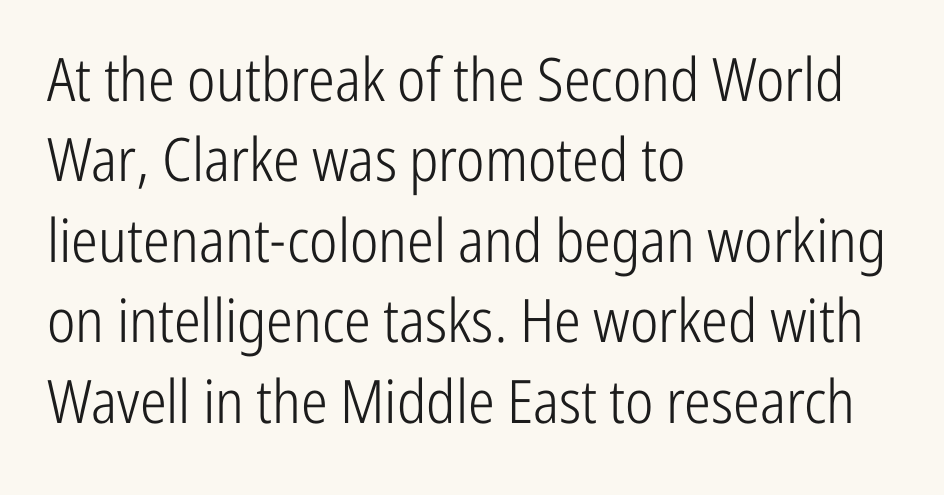
The image shows 60 px light, condensed sans-serif type, upright; set left-aligned, normal line spacing (1.34x), normal letter spacing, not underlined; low stroke contrast and a medium x-height.
